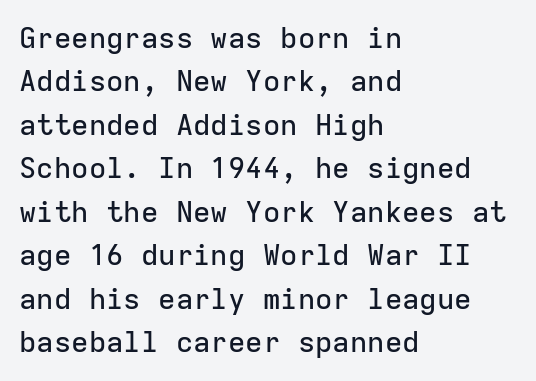
{"serif": "no", "italic": "no", "width": "normal", "stroke_contrast": "low", "x_height": "medium", "monospaced": "yes", "underline": "no", "align": "left", "line_spacing": "normal", "line_spacing_ratio": 1.5, "letter_spacing": "normal", "letter_spacing_em": 0.0, "glyph_px": 29}
